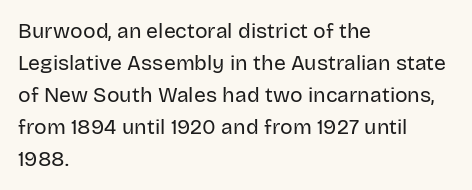
Q: Is the text bold? A: No.
Q: Is the text italic (slanted)? A: No, it is upright.
Q: Is the text underlined? A: No.
Q: How is the paragraph aligned? A: Left-aligned.
Q: Is the spacing between letters normal or unusually wide? A: Normal.
Q: Is the spacing between lines tight, normal or loose? A: Normal.
